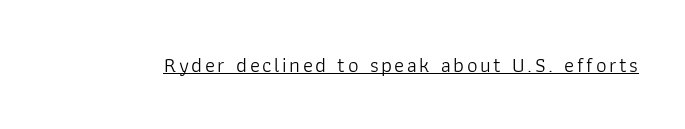
Q: Is the text bold? A: No.
Q: Is the text italic (slanted)? A: No, it is upright.
Q: Is the text underlined? A: Yes.
